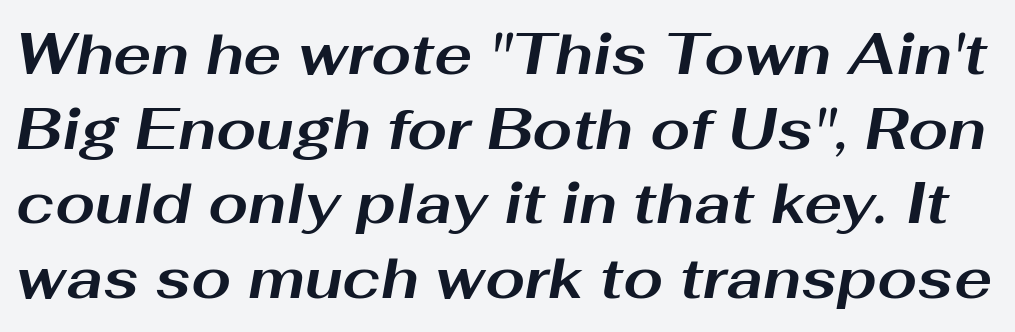
{"italic": "yes", "lean": "right", "slant_degrees": 10, "bold": "yes", "weight": "bold", "width": "wide", "stroke_contrast": "medium", "x_height": "medium", "monospaced": "no", "underline": "no", "line_spacing": "normal", "line_spacing_ratio": 1.31, "letter_spacing": "normal", "letter_spacing_em": 0.0, "glyph_px": 57}
